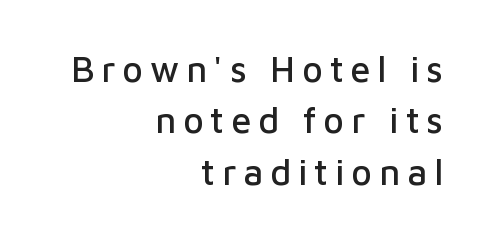
Q: Is the text italic (slanted)? A: No, it is upright.
Q: Is the typeface a serif or a sans-serif typeface? A: Sans-serif.
Q: Is the text underlined? A: No.
Q: How is the paragraph aligned? A: Right-aligned.
Q: Is the spacing between lines tight, normal or loose? A: Normal.
Q: Width (condensed, normal, or wide)? A: Normal.
Q: Stroke contrast? A: Low.
Q: x-height? A: Medium.
Q: Monospaced? A: No.
